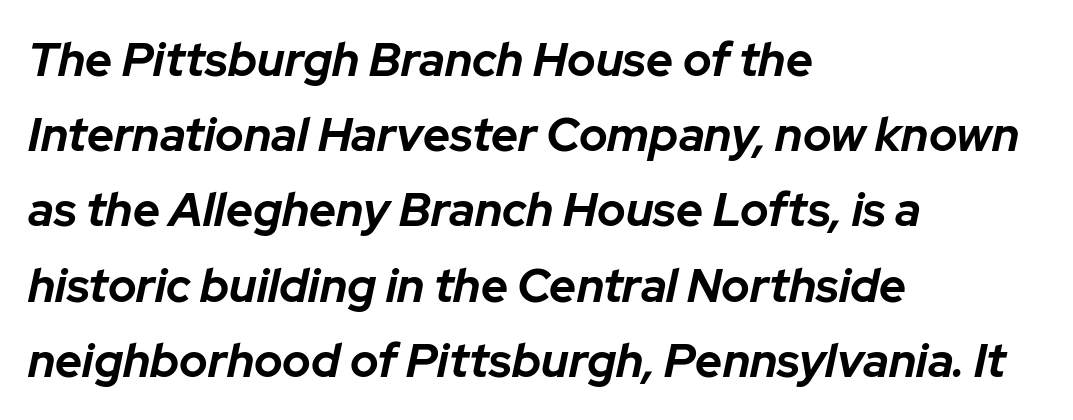
Q: Is the text bold? A: Yes.
Q: Is the text italic (slanted)? A: Yes, it leans right by about 12 degrees.
Q: Is the text underlined? A: No.
Q: How is the paragraph aligned? A: Left-aligned.
Q: Is the spacing between letters normal or unusually wide? A: Normal.
Q: Is the spacing between lines tight, normal or loose? A: Normal.
Q: Width (condensed, normal, or wide)? A: Normal.
Q: Stroke contrast? A: Low.
Q: x-height? A: Medium.
Q: Monospaced? A: No.
